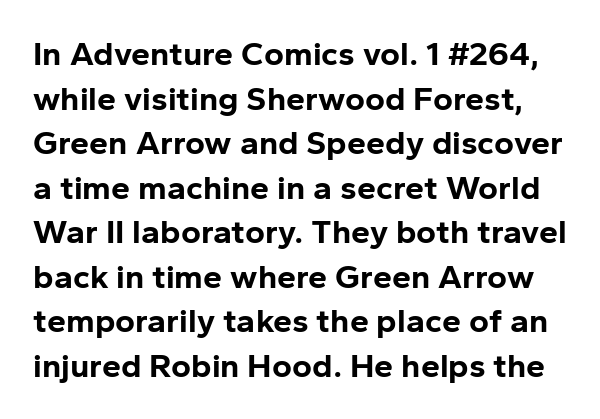
Unlike italic type, these characters show no tilt at all. Tracking here is standard; glyphs follow each other at the usual distance. Is this a fixed-width face? No — the glyphs have proportional, varying widths. How heavy is the stroke? Heavy — this is a bold. Summary of vertical rhythm: regular, with standard interline spacing.
